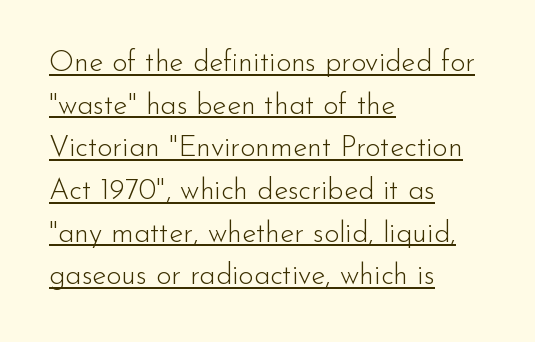
Characters remain perfectly vertical along every line. Caption: lettering with a line underneath. A classic flush-left, rag-right setting is used for this passage. The rendering keeps characters at their native spacing.
